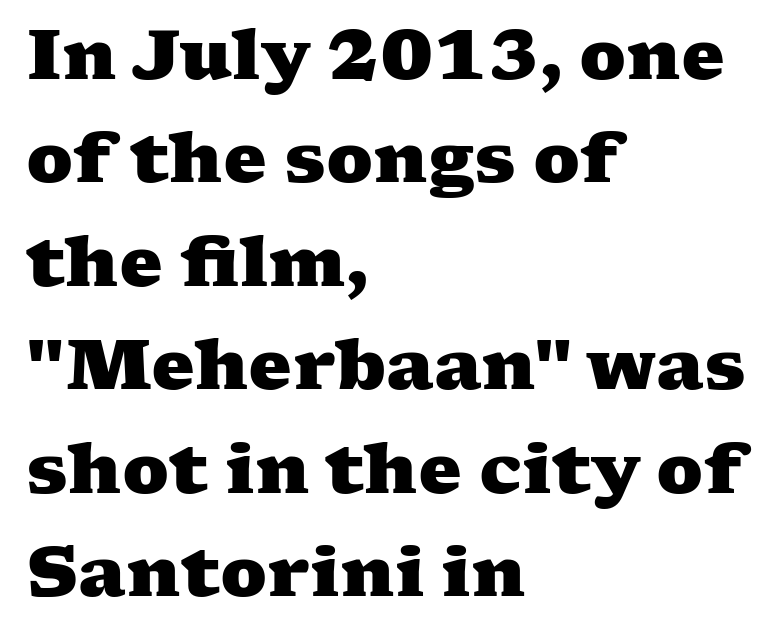
Q: Is the text bold? A: Yes.
Q: Is the typeface a serif or a sans-serif typeface? A: Serif.
Q: Is the text underlined? A: No.
Q: How is the paragraph aligned? A: Left-aligned.
Q: Is the spacing between letters normal or unusually wide? A: Normal.
Q: Is the spacing between lines tight, normal or loose? A: Normal.
Q: Width (condensed, normal, or wide)? A: Wide.
Q: Stroke contrast? A: Medium.
Q: x-height? A: Medium.
Q: Monospaced? A: No.
